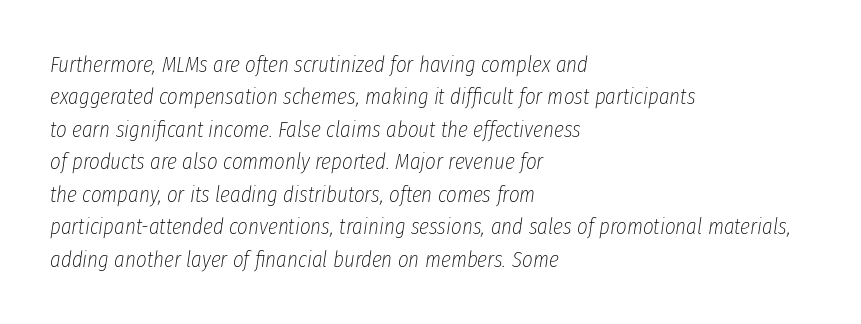
Q: Is the text bold? A: No.
Q: Is the text italic (slanted)? A: Yes, it leans right by about 8 degrees.
Q: Is the text underlined? A: No.
Q: How is the paragraph aligned? A: Left-aligned.
Q: Is the spacing between letters normal or unusually wide? A: Normal.
Q: Is the spacing between lines tight, normal or loose? A: Normal.
